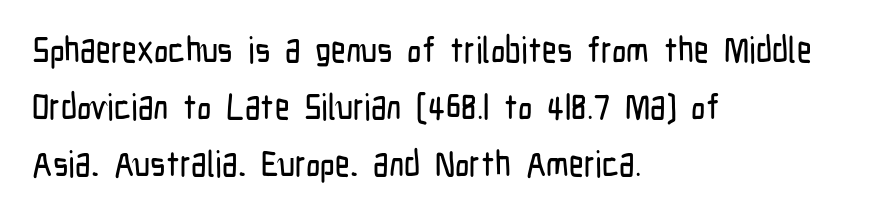
{"serif": "no", "italic": "no", "width": "condensed", "stroke_contrast": "low", "x_height": "medium", "monospaced": "no", "underline": "no", "align": "left", "line_spacing": "normal", "line_spacing_ratio": 1.58, "letter_spacing": "normal", "letter_spacing_em": 0.0, "glyph_px": 36}
